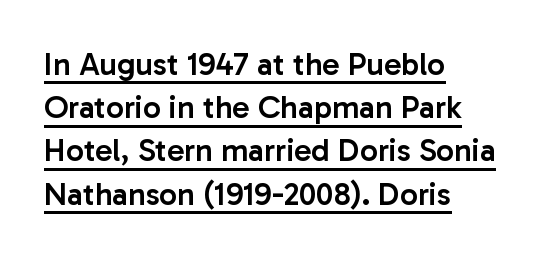
{"serif": "no", "italic": "no", "bold": "semi", "weight": "semibold", "width": "normal", "stroke_contrast": "low", "x_height": "medium", "monospaced": "no", "underline": "yes", "align": "left", "line_spacing": "normal", "line_spacing_ratio": 1.35, "letter_spacing": "normal", "letter_spacing_em": 0.0, "glyph_px": 32}
